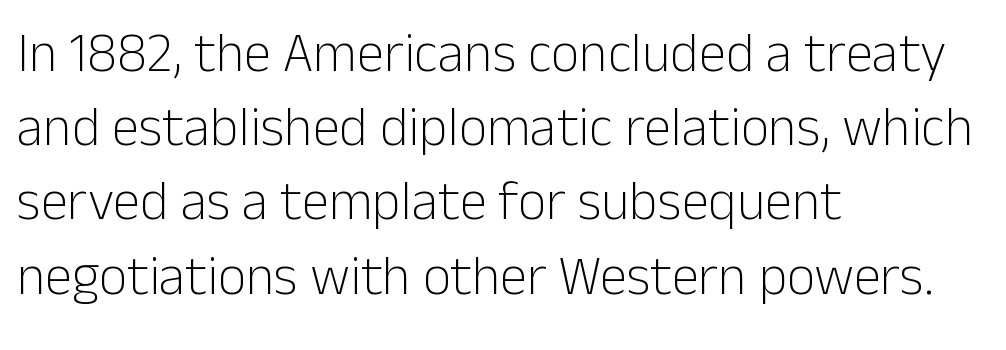
The image shows 55 px light sans-serif type, upright; set left-aligned, normal line spacing (1.35x), normal letter spacing, not underlined; low stroke contrast and a medium x-height.
